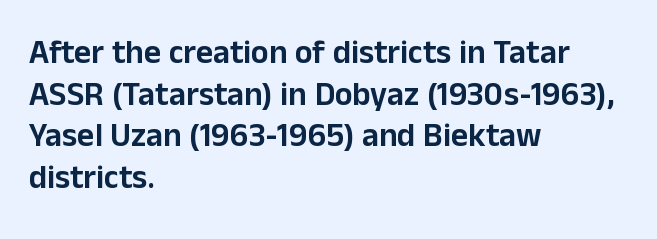
{"serif": "no", "italic": "no", "width": "normal", "stroke_contrast": "low", "x_height": "medium", "monospaced": "no", "underline": "no", "align": "left", "line_spacing": "normal", "line_spacing_ratio": 1.26, "letter_spacing": "normal", "letter_spacing_em": 0.0, "glyph_px": 33}
